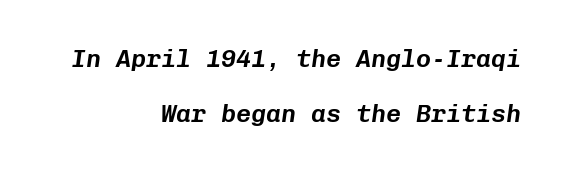
The image shows 25 px text type, italic (leaning right); set right-aligned, loose line spacing (2.2x), normal letter spacing, not underlined.
